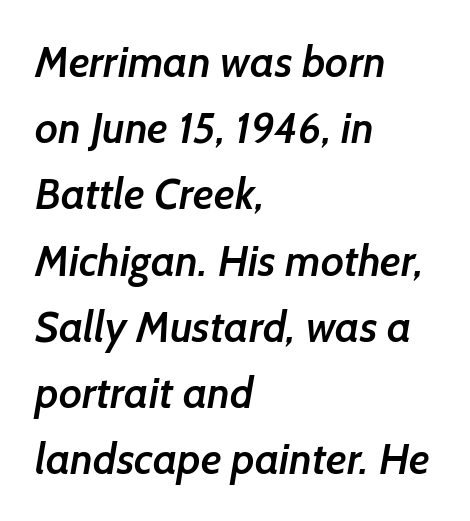
{"serif": "no", "bold": "semi", "weight": "semibold", "width": "normal", "stroke_contrast": "low", "x_height": "medium", "monospaced": "no", "underline": "no", "align": "left", "line_spacing": "normal", "line_spacing_ratio": 1.54, "letter_spacing": "normal", "letter_spacing_em": 0.0, "glyph_px": 43}
